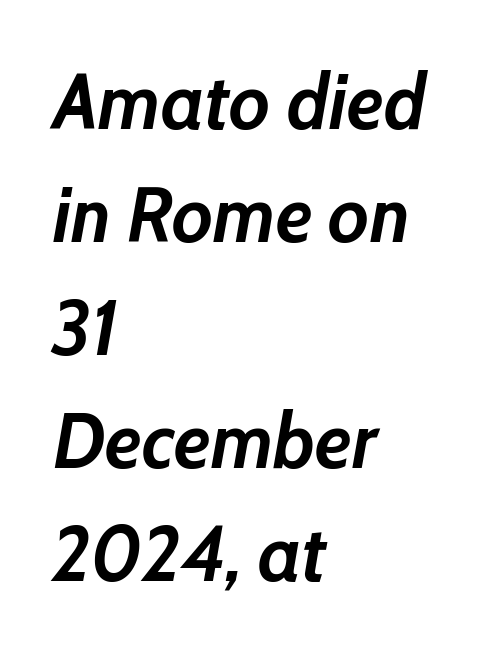
{"italic": "yes", "lean": "right", "slant_degrees": 10, "bold": "yes", "weight": "semibold", "width": "normal", "stroke_contrast": "low", "x_height": "medium", "monospaced": "no", "underline": "no", "align": "left", "line_spacing": "normal", "line_spacing_ratio": 1.45, "letter_spacing": "normal", "letter_spacing_em": 0.0, "glyph_px": 78}
